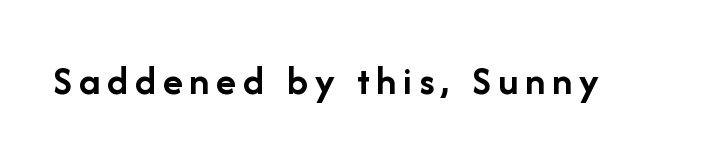
The image shows 41 px semibold sans-serif type, upright; set not underlined; low stroke contrast and a medium x-height.
